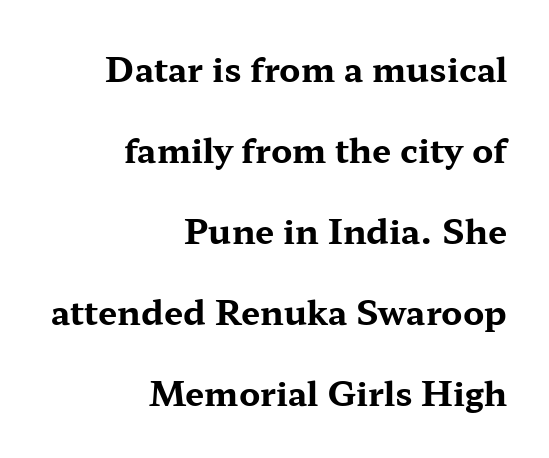
The leading is generous, giving the passage an open texture. Looks like regular typesetting: each glyph gets only the width it needs. Any mark beneath the type? The region is blank. Compared with typical body copy, the letter spacing here is the same. Does the lettering tilt? It doesn't — this is upright.
